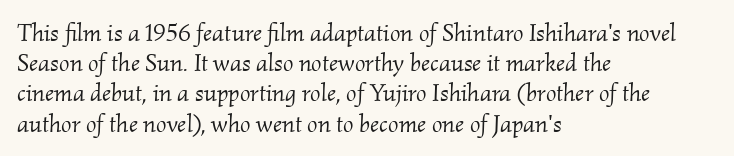
{"italic": "yes", "lean": "right", "slant_degrees": 2, "bold": "no", "underline": "no", "align": "left", "line_spacing_ratio": 1.21, "letter_spacing": "normal", "letter_spacing_em": 0.0, "glyph_px": 25}
